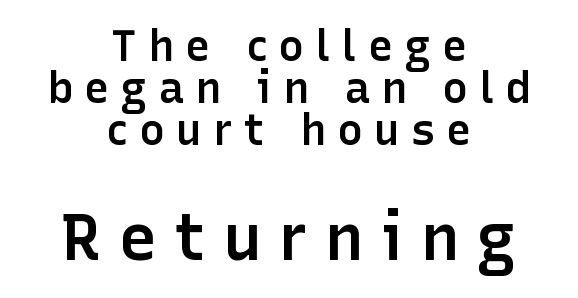
{"serif": "no", "italic": "no", "bold": "semi", "weight": "semibold", "width": "normal", "stroke_contrast": "low", "x_height": "medium", "monospaced": "no", "underline": "no", "align": "center", "line_spacing": "tight", "line_spacing_ratio": 0.98, "letter_spacing": "wide", "letter_spacing_em": 0.26, "larger_block": "second", "size_ratio": 1.51, "glyph_px": 65}
